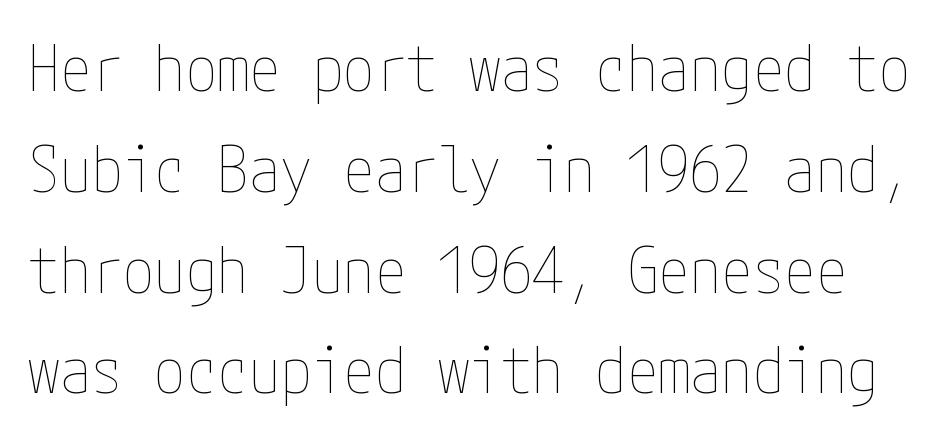
{"italic": "no", "bold": "no", "weight": "thin", "width": "condensed", "stroke_contrast": "low", "x_height": "medium", "underline": "no", "line_spacing": "normal", "line_spacing_ratio": 1.6, "letter_spacing": "normal", "letter_spacing_em": 0.0, "glyph_px": 63}
